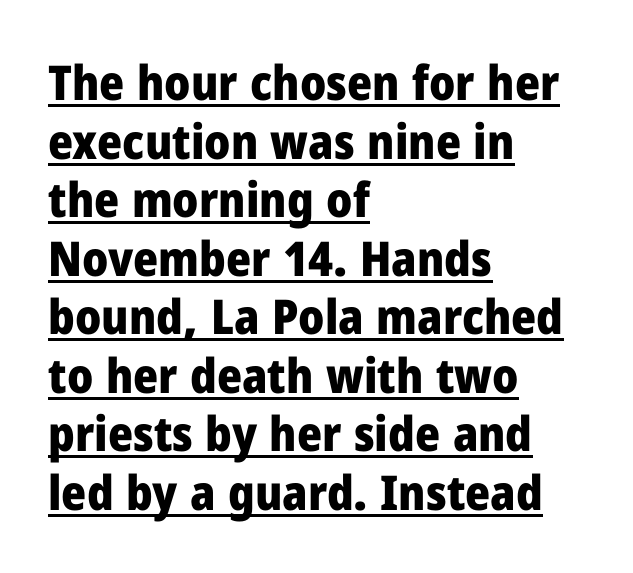
{"serif": "no", "italic": "no", "bold": "yes", "weight": "heavy", "width": "normal", "stroke_contrast": "low", "x_height": "medium", "monospaced": "no", "underline": "yes", "align": "left", "line_spacing_ratio": 1.22, "letter_spacing": "normal", "letter_spacing_em": 0.0, "glyph_px": 48}
